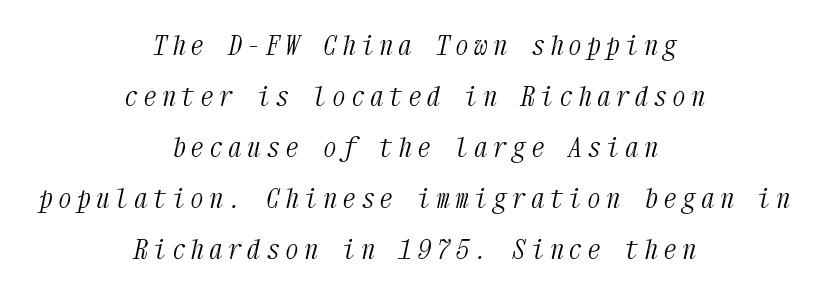
Q: Is the text bold? A: No.
Q: Is the text italic (slanted)? A: Yes, it leans right by about 12 degrees.
Q: Is the text underlined? A: No.
Q: How is the paragraph aligned? A: Centered.
Q: Is the spacing between letters normal or unusually wide? A: Unusually wide.
